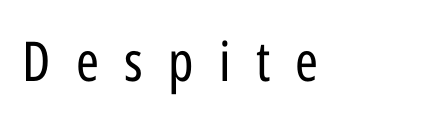
{"serif": "no", "italic": "no", "bold": "no", "weight": "regular", "width": "condensed", "stroke_contrast": "low", "x_height": "medium", "monospaced": "no", "underline": "no", "letter_spacing": "wide", "letter_spacing_em": 0.46, "glyph_px": 55}
